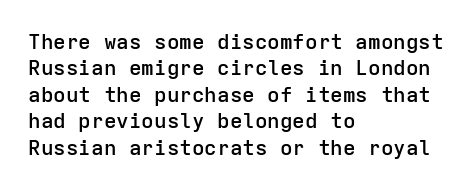
Q: Is the text bold? A: Semi-bold.
Q: Is the text italic (slanted)? A: No, it is upright.
Q: Is the text underlined? A: No.
Q: How is the paragraph aligned? A: Left-aligned.
Q: Is the spacing between letters normal or unusually wide? A: Normal.
Q: Is the spacing between lines tight, normal or loose? A: Normal.
